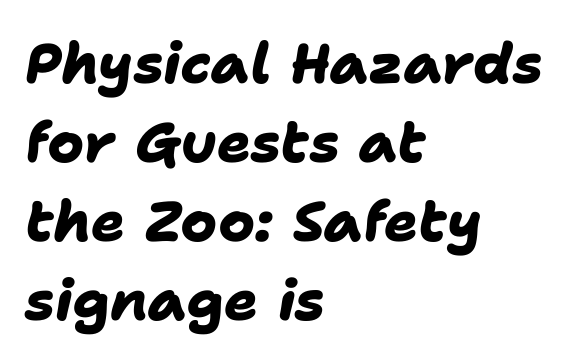
Caption: standard tracking, unaltered. The face used here is proportionally spaced, like ordinary book or web type. Rule under the text: the space is simply empty. The rag falls on the right side of this text block.
